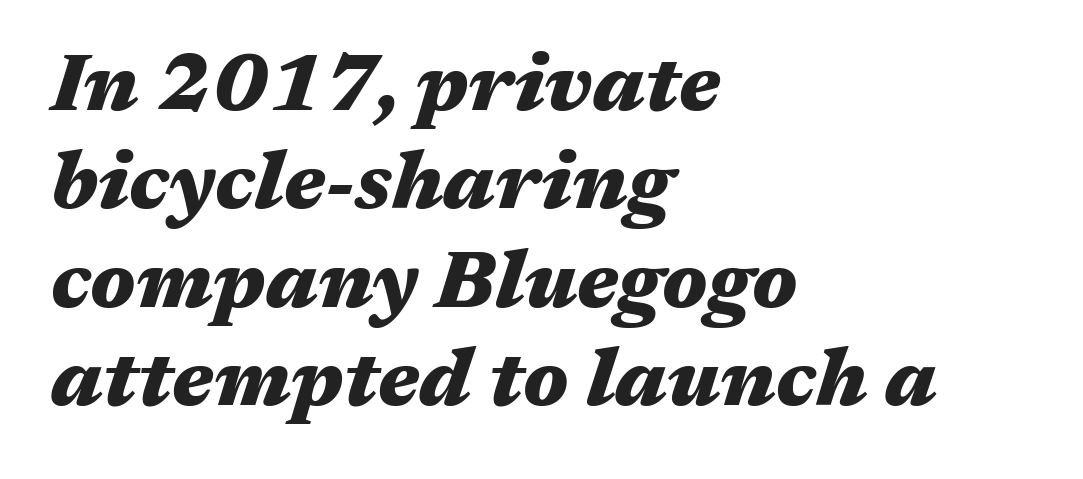
Q: Is the text bold? A: Yes.
Q: Is the text italic (slanted)? A: Yes, it leans right by about 17 degrees.
Q: Is the text underlined? A: No.
Q: How is the paragraph aligned? A: Left-aligned.
Q: Is the spacing between letters normal or unusually wide? A: Normal.
Q: Width (condensed, normal, or wide)? A: Wide.
Q: Stroke contrast? A: Medium.
Q: x-height? A: Medium.
Q: Monospaced? A: No.
